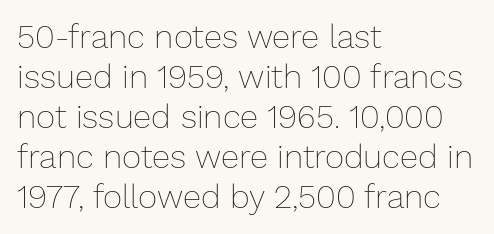
The image shows 33 px thin type, upright; set left-aligned, line spacing 1.21x, normal letter spacing, not underlined; low stroke contrast and a medium x-height.
